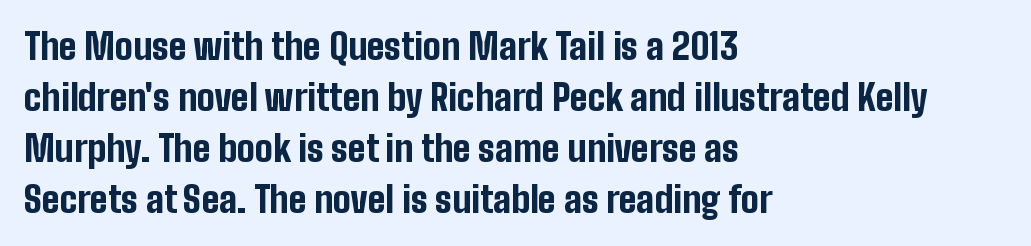
Quick note: interline space is typical. The passage shown is emphatically bold. Rule under the text: the space is simply empty. The letterforms sit shoulder to shoulder at normal distance.
